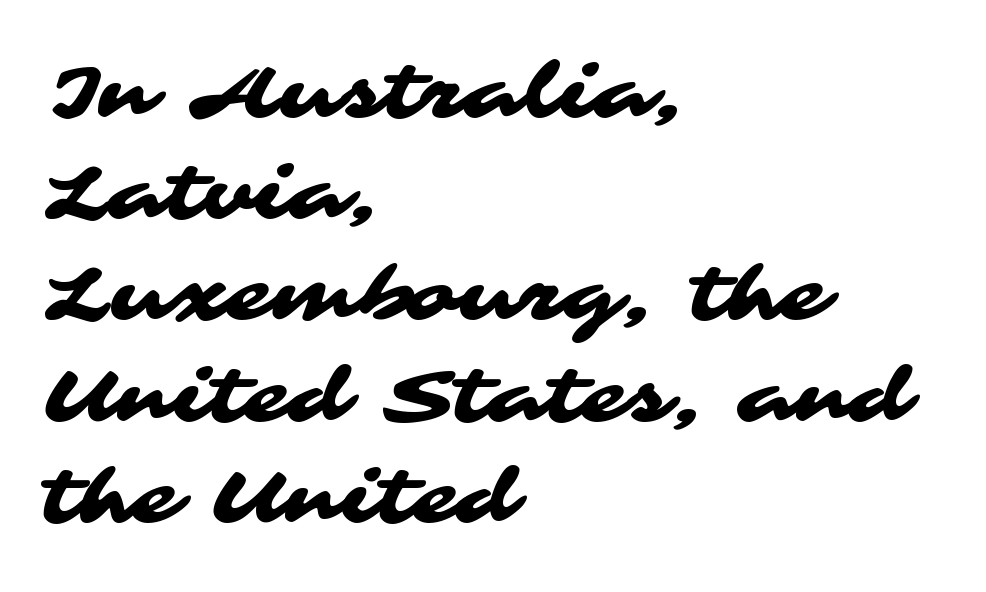
Q: Is the typeface a serif or a sans-serif typeface? A: Sans-serif.
Q: Is the text underlined? A: No.
Q: How is the paragraph aligned? A: Left-aligned.
Q: Is the spacing between letters normal or unusually wide? A: Normal.
Q: Is the spacing between lines tight, normal or loose? A: Normal.
Q: Width (condensed, normal, or wide)? A: Wide.
Q: Stroke contrast? A: Medium.
Q: x-height? A: Medium.
Q: Monospaced? A: No.
